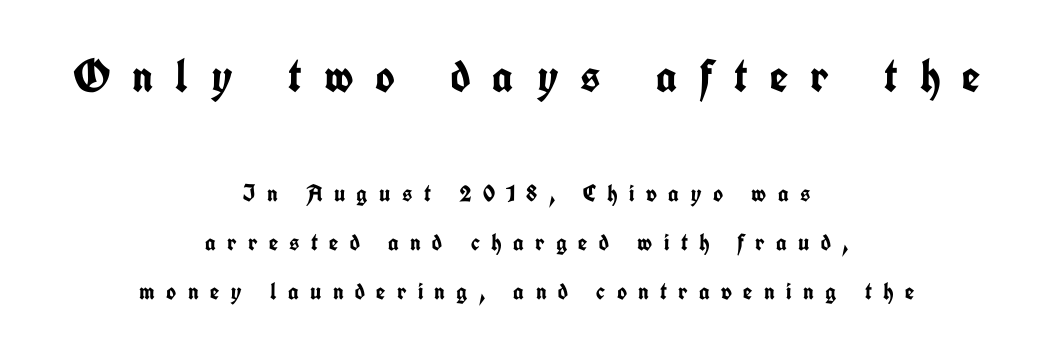
Q: Is the text bold? A: Yes.
Q: Is the text italic (slanted)? A: No, it is upright.
Q: Is the typeface a serif or a sans-serif typeface? A: Sans-serif.
Q: Is the text underlined? A: No.
Q: How is the paragraph aligned? A: Centered.
Q: Is the spacing between letters normal or unusually wide? A: Unusually wide.
Q: Is the spacing between lines tight, normal or loose? A: Loose.
Q: Which block of text is set in a larger size, the first (top) or the second (bottom)? A: The first (top) one.
Q: Width (condensed, normal, or wide)? A: Condensed.
Q: Stroke contrast? A: Low.
Q: x-height? A: Medium.
Q: Monospaced? A: No.
